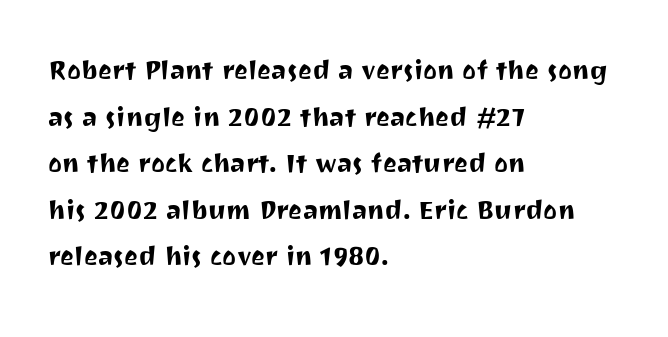
Q: Is the text italic (slanted)? A: No, it is upright.
Q: Is the typeface a serif or a sans-serif typeface? A: Sans-serif.
Q: Is the text underlined? A: No.
Q: How is the paragraph aligned? A: Left-aligned.
Q: Is the spacing between letters normal or unusually wide? A: Normal.
Q: Is the spacing between lines tight, normal or loose? A: Normal.
Q: Width (condensed, normal, or wide)? A: Normal.
Q: Stroke contrast? A: Medium.
Q: x-height? A: Medium.
Q: Monospaced? A: No.
